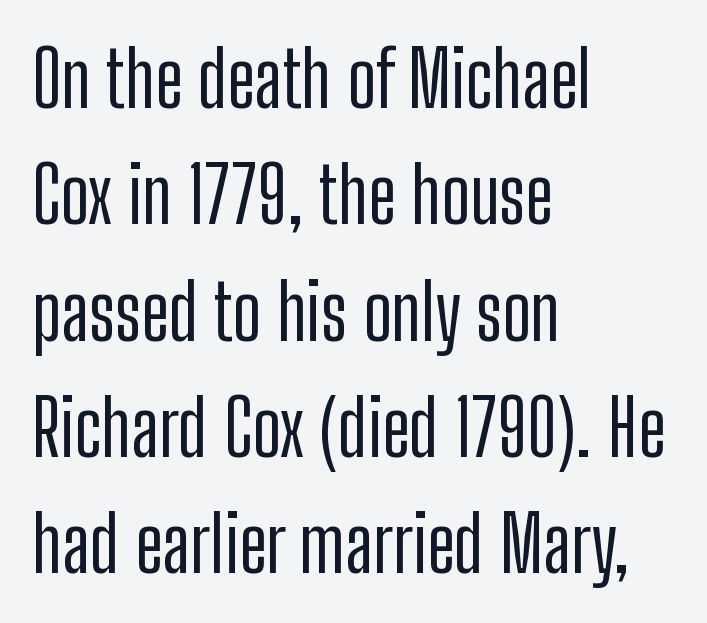
These lines keep a tight, regular rhythm from letter to letter. The block of text has a typical density, with ordinary space between rows. The font's upright variant was chosen for this text. These lines are set flush left with a ragged right edge. You can tell from the bare stems that sans-serif type was used.
